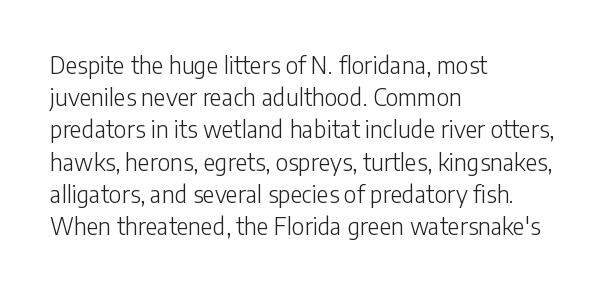
Regarding leading, the lines here are spaced in the standard way. The setting favours the left margin, as ordinary paragraphs usually do. The typeface has the unassuming heft of standard copy or less. The tracking reads as untouched default to a designer's eye. Type without underlining. Vertical strokes here are truly vertical.
